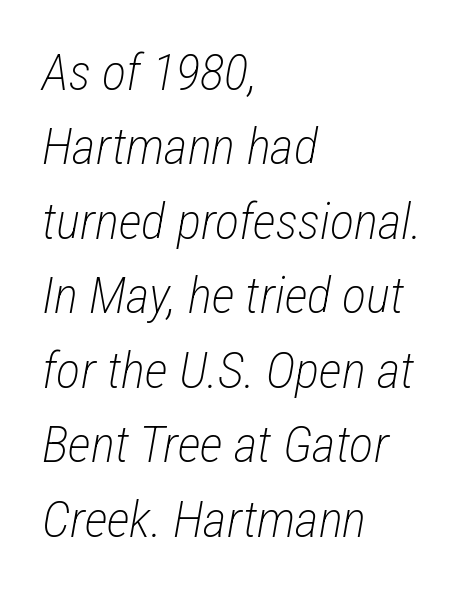
The image shows 51 px light, condensed type, italic (leaning right); set left-aligned, normal line spacing (1.46x), normal letter spacing, not underlined; low stroke contrast and a medium x-height.
